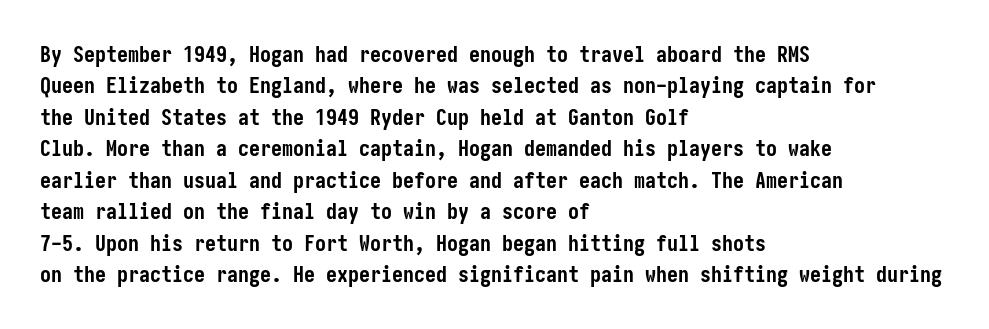
{"italic": "no", "bold": "yes", "underline": "no", "align": "left", "line_spacing": "normal", "line_spacing_ratio": 1.43, "letter_spacing": "normal", "letter_spacing_em": 0.0, "glyph_px": 22}
